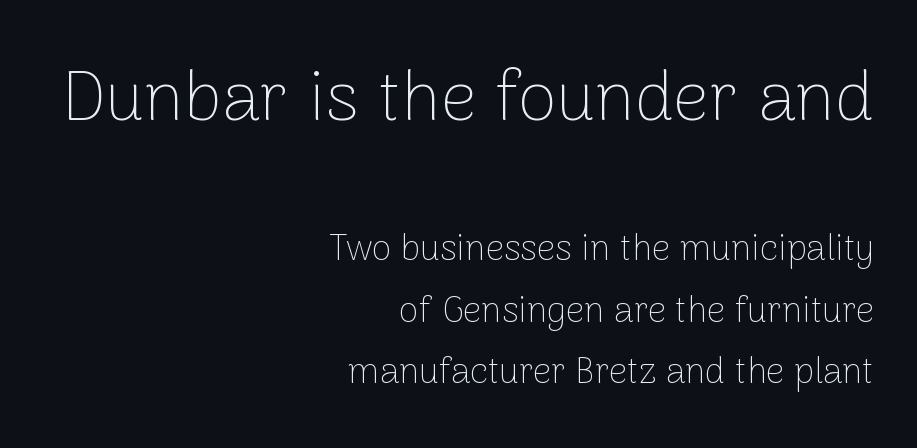
{"serif": "no", "italic": "no", "bold": "no", "weight": "thin", "width": "normal", "stroke_contrast": "low", "x_height": "medium", "monospaced": "no", "underline": "no", "align": "right", "line_spacing_ratio": 1.71, "letter_spacing": "normal", "letter_spacing_em": 0.0, "larger_block": "first", "size_ratio": 1.97, "glyph_px": 71}
